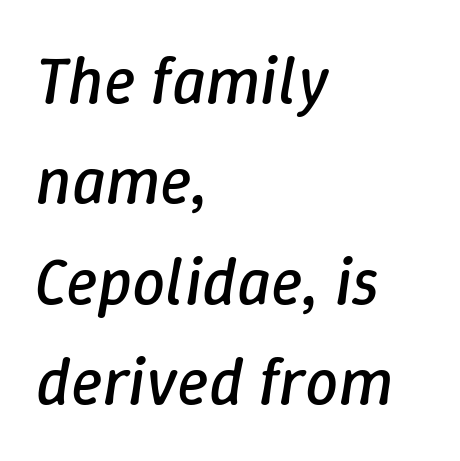
{"italic": "yes", "lean": "right", "slant_degrees": 9, "bold": "no", "weight": "regular", "width": "normal", "stroke_contrast": "low", "x_height": "medium", "monospaced": "no", "underline": "no", "align": "left", "line_spacing": "normal", "line_spacing_ratio": 1.52, "letter_spacing": "normal", "letter_spacing_em": 0.0, "glyph_px": 66}
